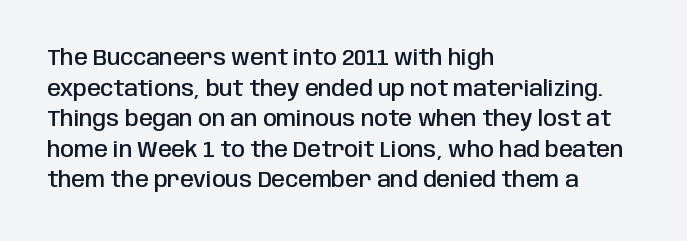
When letters stand straight like this, we call the style roman or upright. The space beneath each line is pristine and unruled. Horizontal alignment here is leftward, the default for most running prose. The gaps between neighbouring characters are ordinary and unremarkable. Students, this is semibold: more ink than regular, less than bold.
